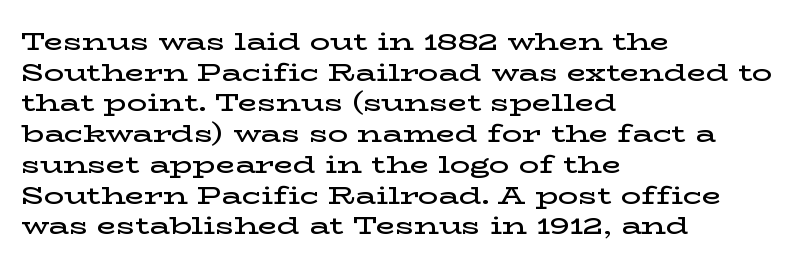
The image shows 25 px text type, upright; set left-aligned, line spacing 1.23x, normal letter spacing, not underlined.
